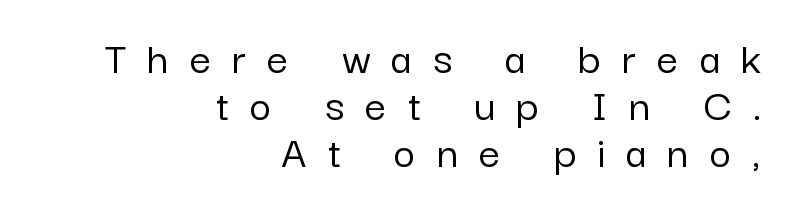
The image shows 47 px sans-serif type, upright; set right-aligned, tight line spacing (1.0x), unusually wide letter spacing (+0.45 em), not underlined; low stroke contrast and a medium x-height.
